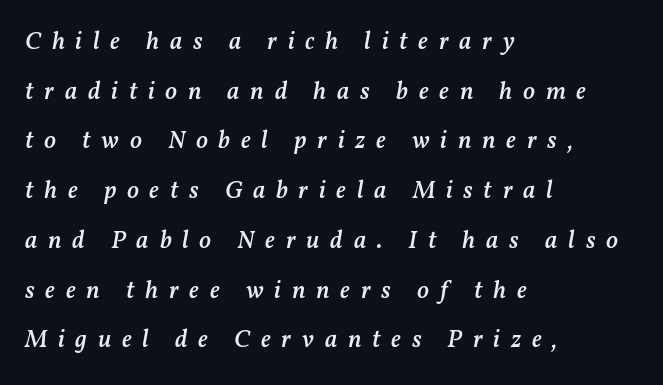
Q: Is the text bold? A: Semi-bold.
Q: Is the text italic (slanted)? A: Yes, it leans right by about 11 degrees.
Q: Is the text underlined? A: No.
Q: How is the paragraph aligned? A: Left-aligned.
Q: Is the spacing between letters normal or unusually wide? A: Unusually wide.
Q: Is the spacing between lines tight, normal or loose? A: Loose.
